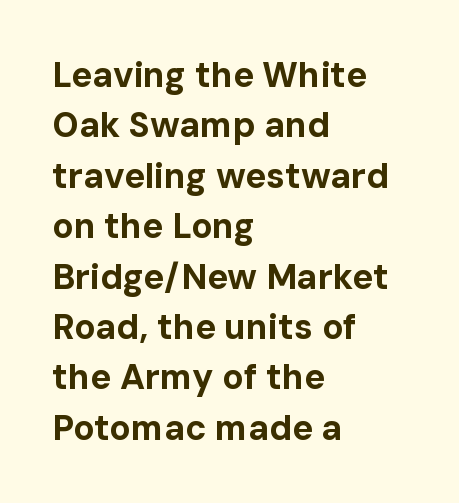
Q: Is the text bold? A: Yes.
Q: Is the text italic (slanted)? A: No, it is upright.
Q: Is the typeface a serif or a sans-serif typeface? A: Sans-serif.
Q: Is the text underlined? A: No.
Q: How is the paragraph aligned? A: Left-aligned.
Q: Is the spacing between letters normal or unusually wide? A: Normal.
Q: Is the spacing between lines tight, normal or loose? A: Normal.
Q: Width (condensed, normal, or wide)? A: Normal.
Q: Stroke contrast? A: Low.
Q: x-height? A: Medium.
Q: Monospaced? A: No.
